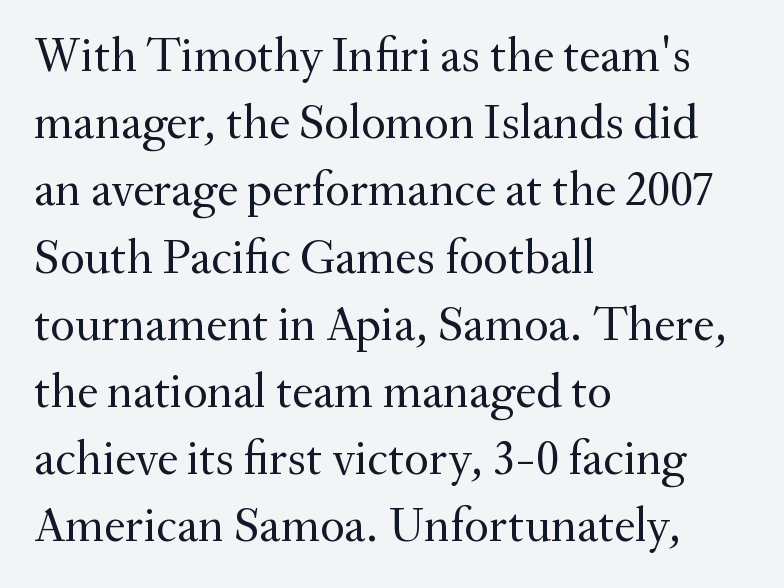
Q: Is the text bold? A: No.
Q: Is the text italic (slanted)? A: No, it is upright.
Q: Is the typeface a serif or a sans-serif typeface? A: Serif.
Q: Is the text underlined? A: No.
Q: How is the paragraph aligned? A: Left-aligned.
Q: Is the spacing between letters normal or unusually wide? A: Normal.
Q: Is the spacing between lines tight, normal or loose? A: Normal.
Q: Width (condensed, normal, or wide)? A: Normal.
Q: Stroke contrast? A: Medium.
Q: x-height? A: Small.
Q: Monospaced? A: No.
